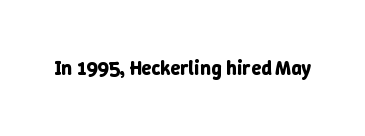
Q: Is the text bold? A: Yes.
Q: Is the text italic (slanted)? A: No, it is upright.
Q: Is the text underlined? A: No.
Q: Is the spacing between letters normal or unusually wide? A: Normal.
